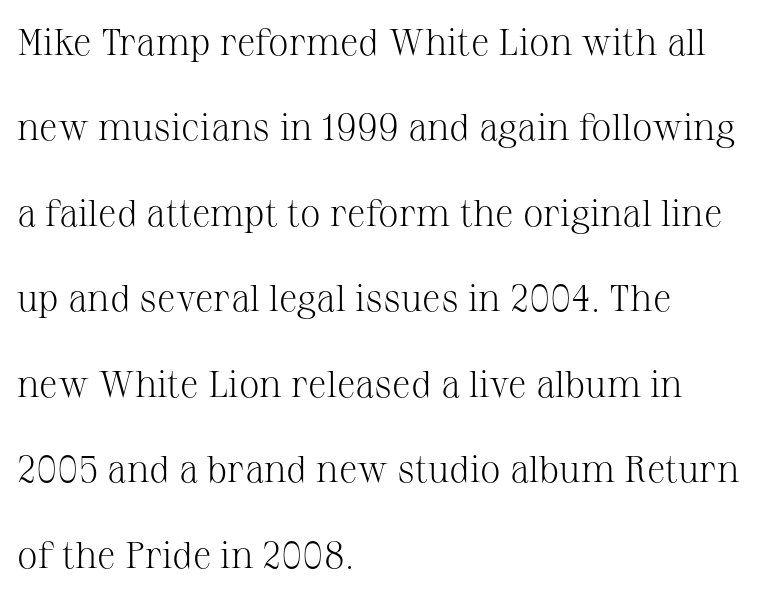
The image shows 37 px light serif type, upright; set left-aligned, loose line spacing (2.31x), normal letter spacing, not underlined; medium stroke contrast and a medium x-height.
